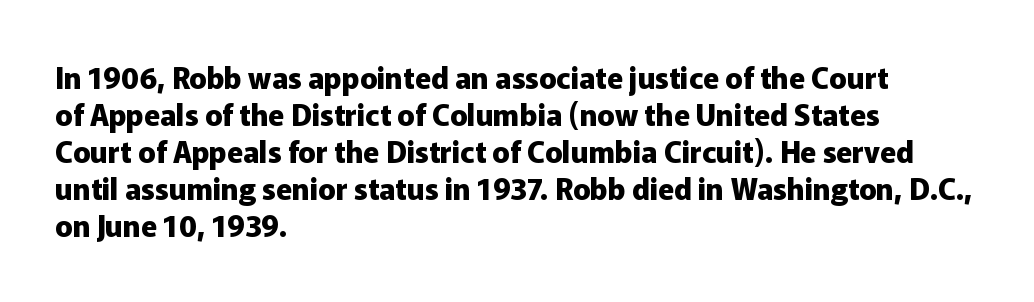
Q: Is the text bold? A: Yes.
Q: Is the text italic (slanted)? A: No, it is upright.
Q: Is the typeface a serif or a sans-serif typeface? A: Sans-serif.
Q: Is the text underlined? A: No.
Q: How is the paragraph aligned? A: Left-aligned.
Q: Is the spacing between letters normal or unusually wide? A: Normal.
Q: Is the spacing between lines tight, normal or loose? A: Normal.
Q: Width (condensed, normal, or wide)? A: Normal.
Q: Stroke contrast? A: Low.
Q: x-height? A: Medium.
Q: Monospaced? A: No.
